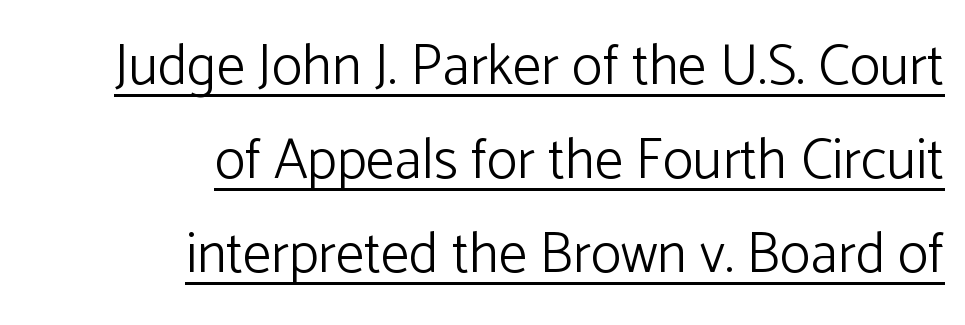
{"serif": "no", "italic": "no", "bold": "no", "weight": "light", "width": "normal", "stroke_contrast": "low", "x_height": "medium", "monospaced": "no", "underline": "yes", "align": "right", "line_spacing": "normal", "line_spacing_ratio": 1.65, "letter_spacing": "normal", "letter_spacing_em": 0.0, "glyph_px": 57}
